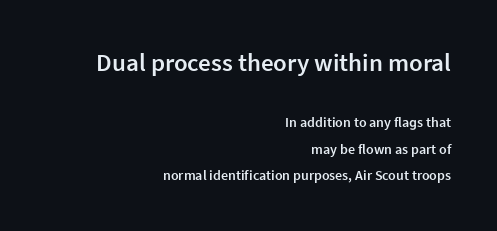
Any mark beneath the type? The region is blank. Is the letter spacing exaggerated? No — it looks like the ordinary default. Students, this is semibold: more ink than regular, less than bold. Typesetter's note — upper block bumped up in size, lower block left smaller. In terms of posture, this sample is upright. The lines in this sample share a right terminus and differ only in where they begin.
